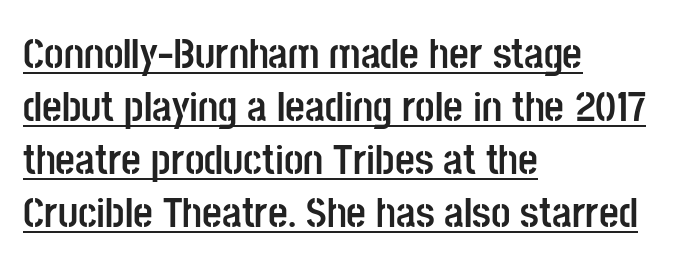
Q: Is the text bold? A: Yes.
Q: Is the text italic (slanted)? A: No, it is upright.
Q: Is the typeface a serif or a sans-serif typeface? A: Sans-serif.
Q: Is the text underlined? A: Yes.
Q: How is the paragraph aligned? A: Left-aligned.
Q: Is the spacing between letters normal or unusually wide? A: Normal.
Q: Width (condensed, normal, or wide)? A: Condensed.
Q: Stroke contrast? A: Low.
Q: x-height? A: Large.
Q: Monospaced? A: No.
